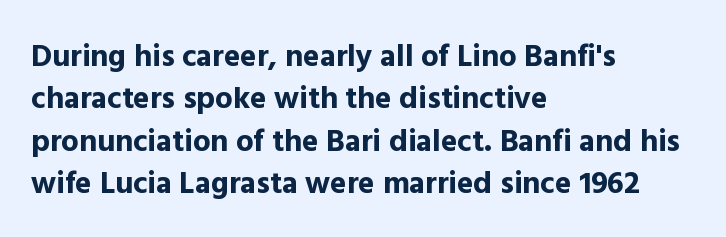
The image shows 31 px bold sans-serif type, upright; set left-aligned, normal line spacing (1.37x), normal letter spacing, not underlined; a medium x-height.
